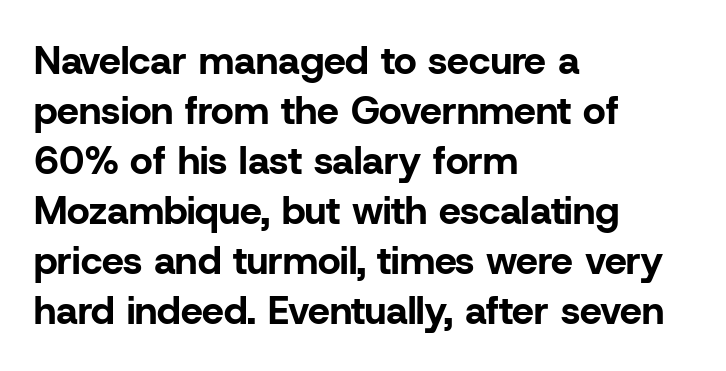
Q: Is the text bold? A: Yes.
Q: Is the text italic (slanted)? A: No, it is upright.
Q: Is the typeface a serif or a sans-serif typeface? A: Sans-serif.
Q: Is the text underlined? A: No.
Q: How is the paragraph aligned? A: Left-aligned.
Q: Is the spacing between letters normal or unusually wide? A: Normal.
Q: Is the spacing between lines tight, normal or loose? A: Normal.
Q: Width (condensed, normal, or wide)? A: Normal.
Q: Stroke contrast? A: Low.
Q: x-height? A: Medium.
Q: Monospaced? A: No.
